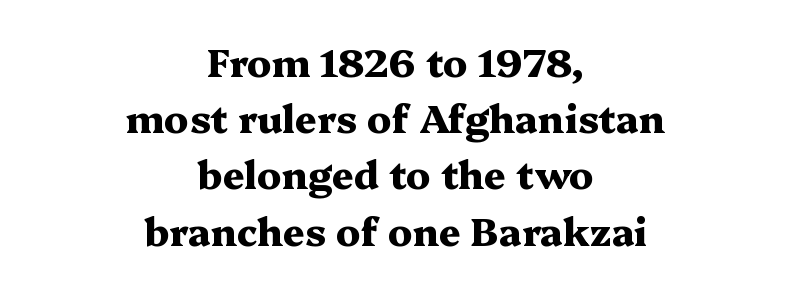
{"serif": "yes", "italic": "no", "bold": "yes", "weight": "heavy", "width": "wide", "stroke_contrast": "medium", "x_height": "medium", "monospaced": "no", "underline": "no", "align": "center", "line_spacing": "normal", "line_spacing_ratio": 1.48, "letter_spacing": "normal", "letter_spacing_em": 0.0, "glyph_px": 38}
